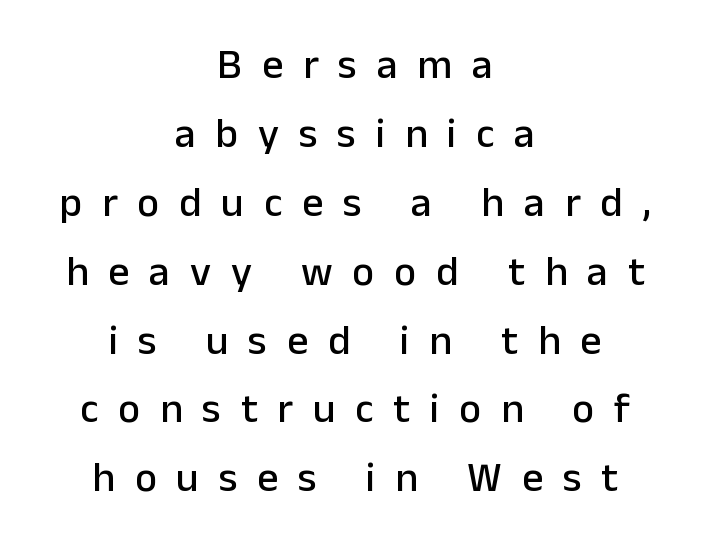
The image shows 42 px sans-serif type, upright; set centered, normal line spacing (1.64x), unusually wide letter spacing (+0.47 em), not underlined; low stroke contrast and a medium x-height.
